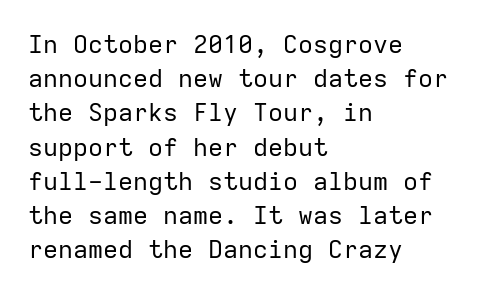
{"italic": "no", "bold": "no", "underline": "no", "align": "left", "line_spacing": "normal", "line_spacing_ratio": 1.37, "letter_spacing": "normal", "letter_spacing_em": 0.0, "glyph_px": 25}
